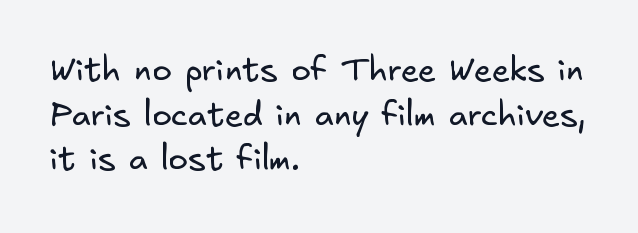
A light-to-regular cut is what we see here. Clear beneath every line of the passage. A student would call this left alignment; a typographer would say flush left, rag right. The characters display no serif detailing; their extremities are plain.
